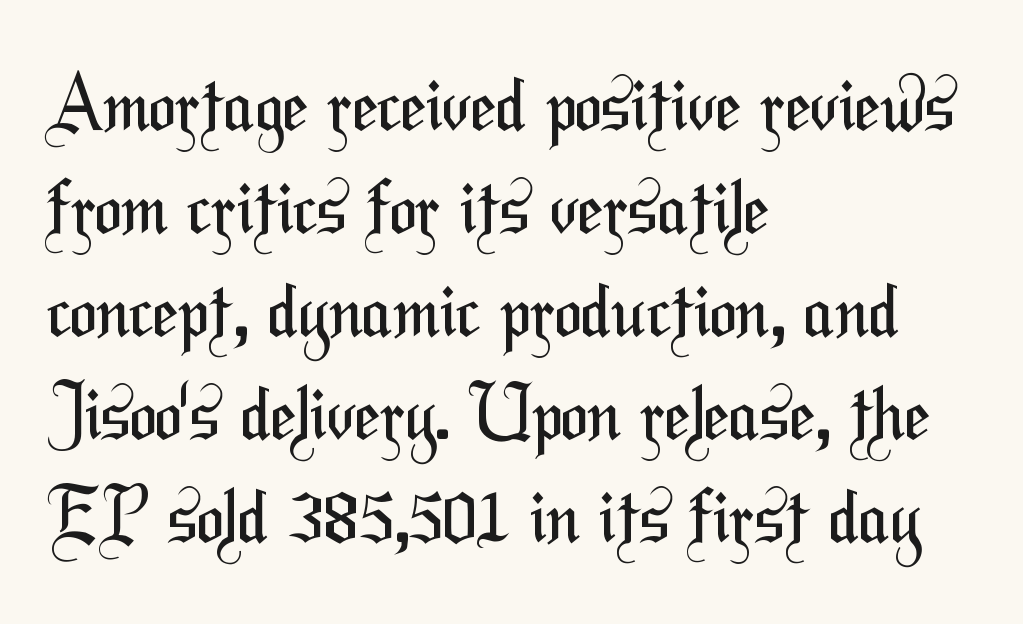
The image shows 73 px regular-weight, condensed sans-serif type; set left-aligned, normal line spacing (1.41x), normal letter spacing, not underlined; medium stroke contrast and a medium x-height.
